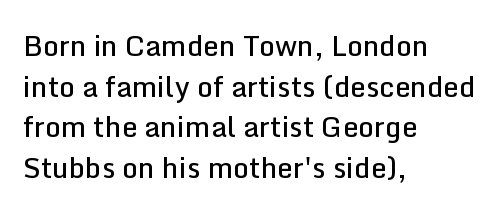
Q: Is the text bold? A: Semi-bold.
Q: Is the text italic (slanted)? A: No, it is upright.
Q: Is the typeface a serif or a sans-serif typeface? A: Sans-serif.
Q: Is the text underlined? A: No.
Q: How is the paragraph aligned? A: Left-aligned.
Q: Is the spacing between letters normal or unusually wide? A: Normal.
Q: Is the spacing between lines tight, normal or loose? A: Normal.
Q: Width (condensed, normal, or wide)? A: Normal.
Q: Stroke contrast? A: Low.
Q: x-height? A: Medium.
Q: Monospaced? A: No.
